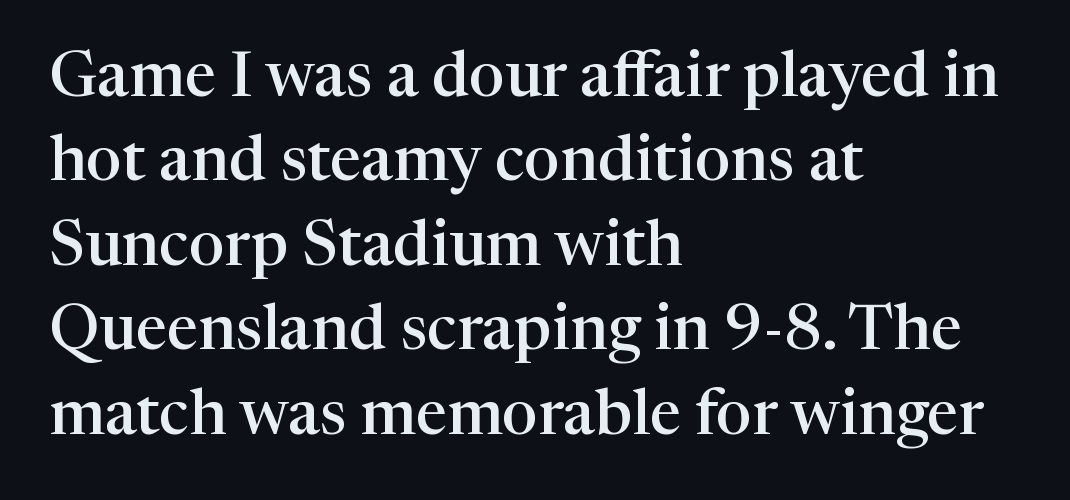
Q: Is the text bold? A: Semi-bold.
Q: Is the text italic (slanted)? A: No, it is upright.
Q: Is the typeface a serif or a sans-serif typeface? A: Serif.
Q: Is the text underlined? A: No.
Q: How is the paragraph aligned? A: Left-aligned.
Q: Is the spacing between letters normal or unusually wide? A: Normal.
Q: Is the spacing between lines tight, normal or loose? A: Normal.
Q: Width (condensed, normal, or wide)? A: Normal.
Q: Stroke contrast? A: High.
Q: x-height? A: Medium.
Q: Monospaced? A: No.
